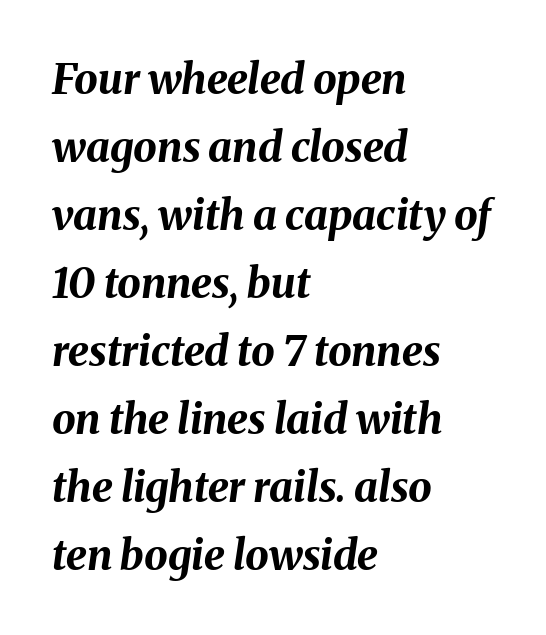
Q: Is the text bold? A: Yes.
Q: Is the text italic (slanted)? A: Yes, it leans right by about 8 degrees.
Q: Is the text underlined? A: No.
Q: How is the paragraph aligned? A: Left-aligned.
Q: Is the spacing between letters normal or unusually wide? A: Normal.
Q: Is the spacing between lines tight, normal or loose? A: Normal.
Q: Width (condensed, normal, or wide)? A: Normal.
Q: Stroke contrast? A: Medium.
Q: x-height? A: Medium.
Q: Monospaced? A: No.
